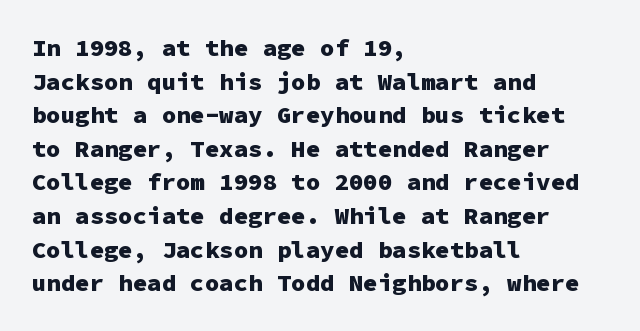
{"italic": "no", "bold": "yes", "underline": "no", "align": "left", "line_spacing": "normal", "line_spacing_ratio": 1.4, "letter_spacing": "normal", "letter_spacing_em": 0.0, "glyph_px": 24}
